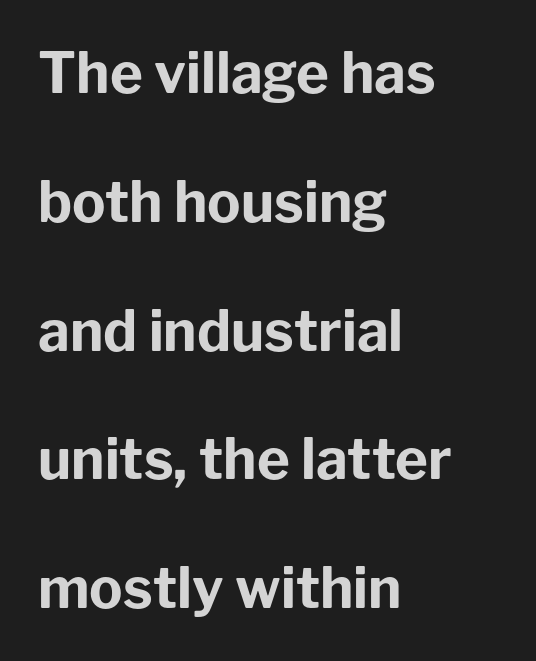
{"serif": "no", "italic": "no", "bold": "yes", "weight": "bold", "width": "normal", "stroke_contrast": "low", "x_height": "medium", "monospaced": "no", "underline": "no", "align": "left", "line_spacing": "loose", "line_spacing_ratio": 2.3, "letter_spacing": "normal", "letter_spacing_em": 0.0, "glyph_px": 56}
